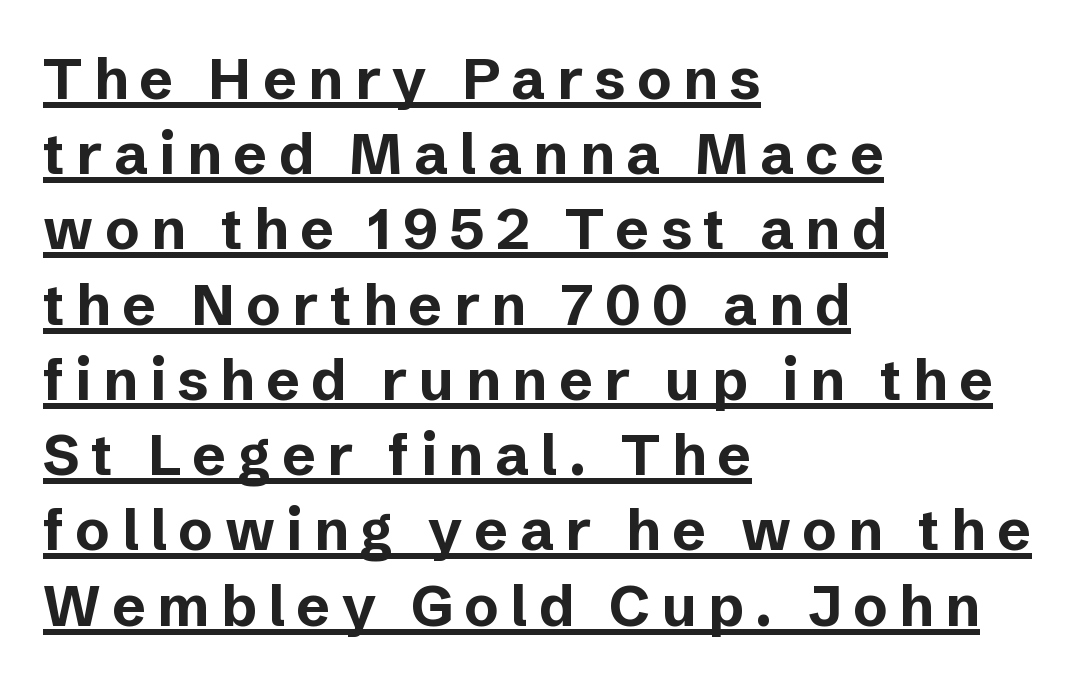
{"serif": "no", "italic": "no", "bold": "yes", "weight": "bold", "width": "normal", "stroke_contrast": "low", "x_height": "medium", "monospaced": "no", "underline": "yes", "align": "left", "line_spacing": "normal", "line_spacing_ratio": 1.32, "letter_spacing": "wide", "letter_spacing_em": 0.2, "glyph_px": 57}
